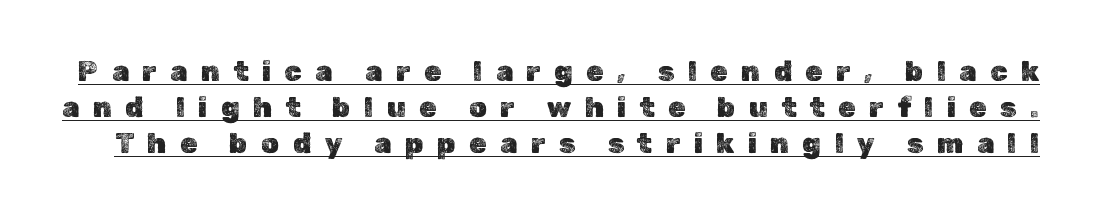
{"italic": "no", "width": "normal", "x_height": "medium", "monospaced": "no", "underline": "yes", "line_spacing": "normal", "line_spacing_ratio": 1.29, "letter_spacing": "wide", "letter_spacing_em": 0.48, "glyph_px": 28}
